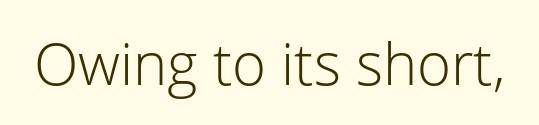
Serif or sans? Sans — the stroke terminals are bare. Has an underline been added? It has not. Do the characters align in a grid? No, the font is proportional. The type sits square on the baseline with zero lean. In terms of letterspacing, this is plain default setting.
